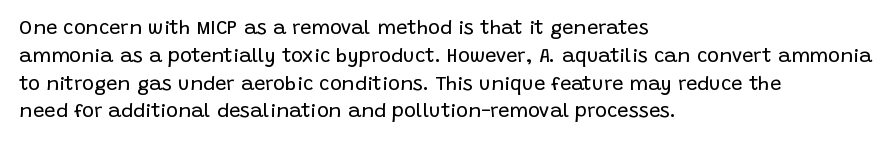
The image shows 20 px text type, upright; set left-aligned, normal line spacing (1.39x), normal letter spacing, not underlined.
